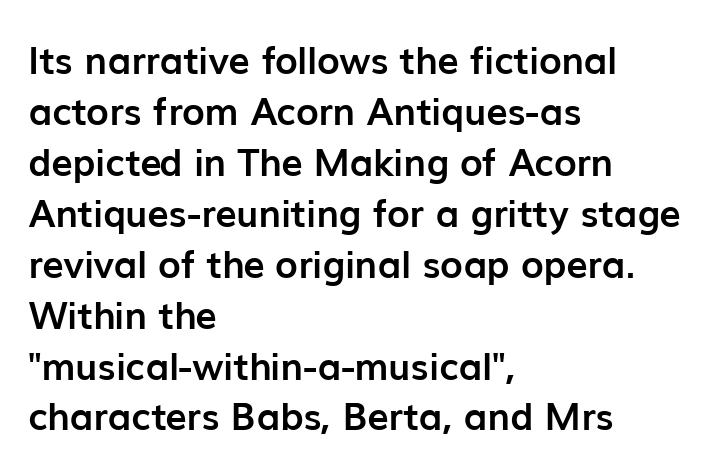
The image shows 38 px semibold sans-serif type, upright; set left-aligned, normal line spacing (1.34x), normal letter spacing, not underlined; low stroke contrast and a medium x-height.
